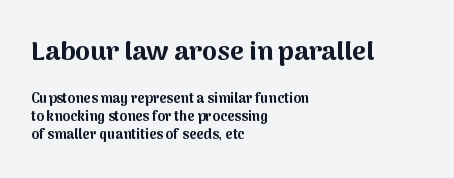
Q: Is the text bold? A: Yes.
Q: Is the text italic (slanted)? A: No, it is upright.
Q: Is the text underlined? A: No.
Q: How is the paragraph aligned? A: Left-aligned.
Q: Is the spacing between letters normal or unusually wide? A: Normal.
Q: Is the spacing between lines tight, normal or loose? A: Normal.
Q: Which block of text is set in a larger size, the first (top) or the second (bottom)? A: The first (top) one.
